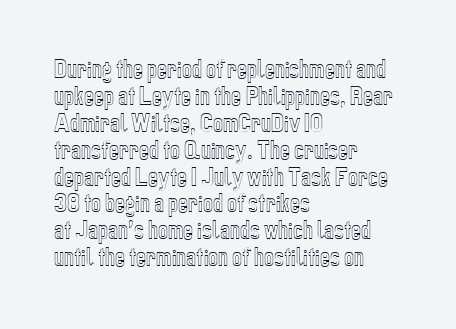
No word sits above an underline. Rendered with straight, roman letterforms. A typesetter would call this leading conventional body-copy spacing. Nothing unusual about the tracking: characters are spaced as the font intends. Line starts are locked; line ends wander.
